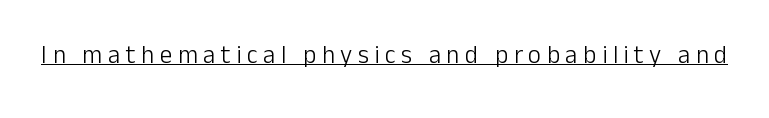
{"italic": "no", "bold": "no", "underline": "yes", "letter_spacing": "wide", "letter_spacing_em": 0.22, "glyph_px": 25}
